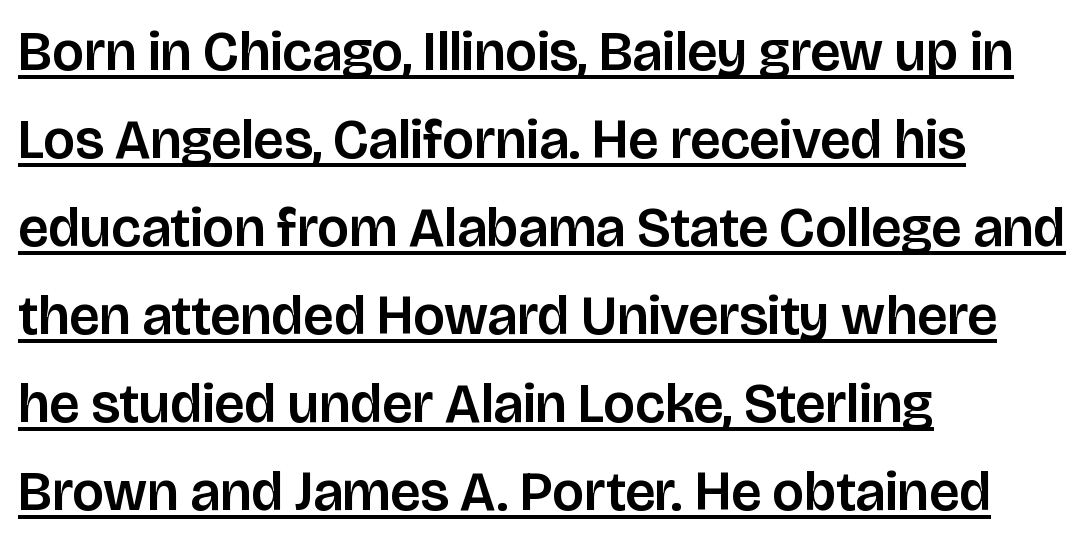
The image shows 55 px sans-serif type, upright; set left-aligned, normal line spacing (1.6x), normal letter spacing, underlined; low stroke contrast and a large x-height.
